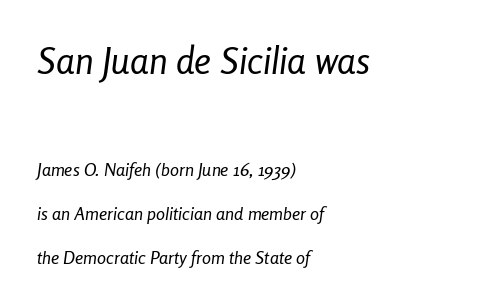
{"italic": "yes", "lean": "right", "slant_degrees": 8, "bold": "no", "weight": "regular", "width": "condensed", "stroke_contrast": "low", "x_height": "medium", "monospaced": "no", "underline": "no", "align": "left", "line_spacing": "loose", "line_spacing_ratio": 2.46, "letter_spacing": "normal", "letter_spacing_em": 0.0, "larger_block": "first", "size_ratio": 2.06, "glyph_px": 37}
